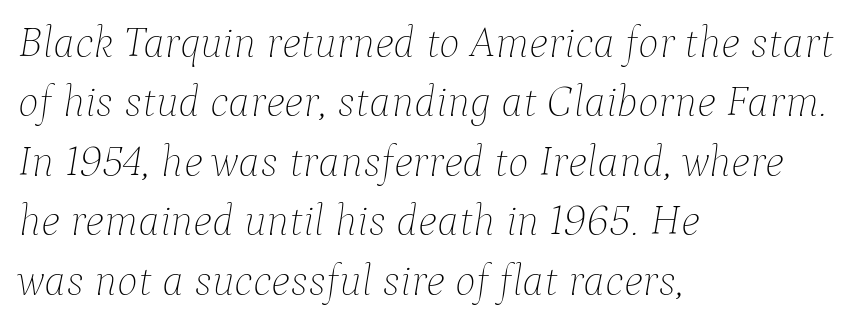
Just letters on the line, the space beneath them empty. Slanted lettering throughout. Each new line begins a customary step beneath the previous one. Stem width sits at or under what a default text font uses. A student would call this left alignment; a typographer would say flush left, rag right. Words appear dense and cohesive because spacing is normal.
